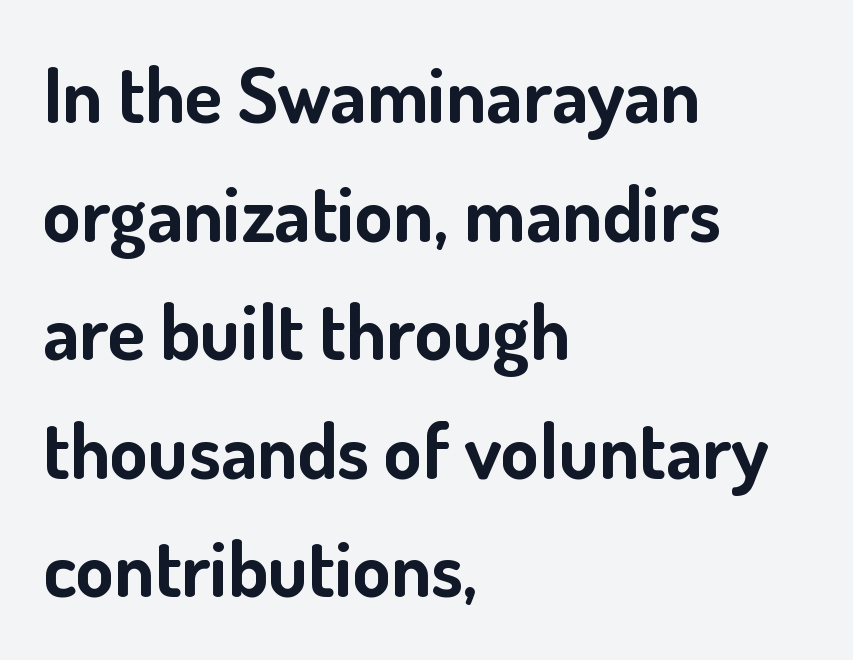
{"serif": "no", "italic": "no", "bold": "yes", "weight": "bold", "width": "normal", "stroke_contrast": "low", "x_height": "small", "monospaced": "no", "underline": "no", "align": "left", "line_spacing": "normal", "line_spacing_ratio": 1.54, "letter_spacing": "normal", "letter_spacing_em": 0.0, "glyph_px": 77}
